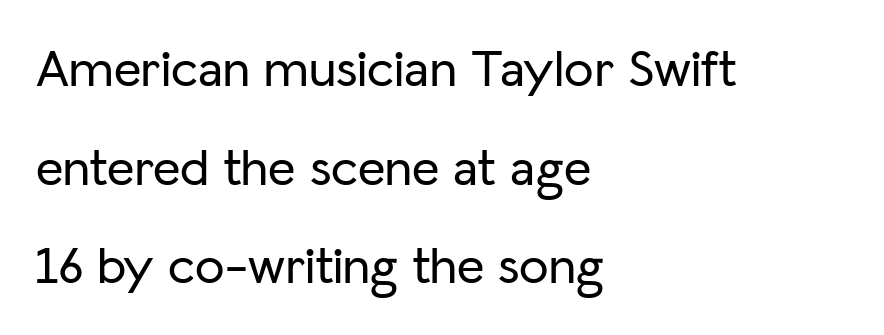
Observe the ordinary spacing: letters are neighbours, not strangers. This sample has the flowing, uneven cadence of proportional lettering. The rendering shows plain stroke endings on the letterforms — a sans-serif design. Only glyphs here, with clear space below each row. Reading down the block, your eye returns to a fixed left position each line. Ascenders rise straight up at ninety degrees.
